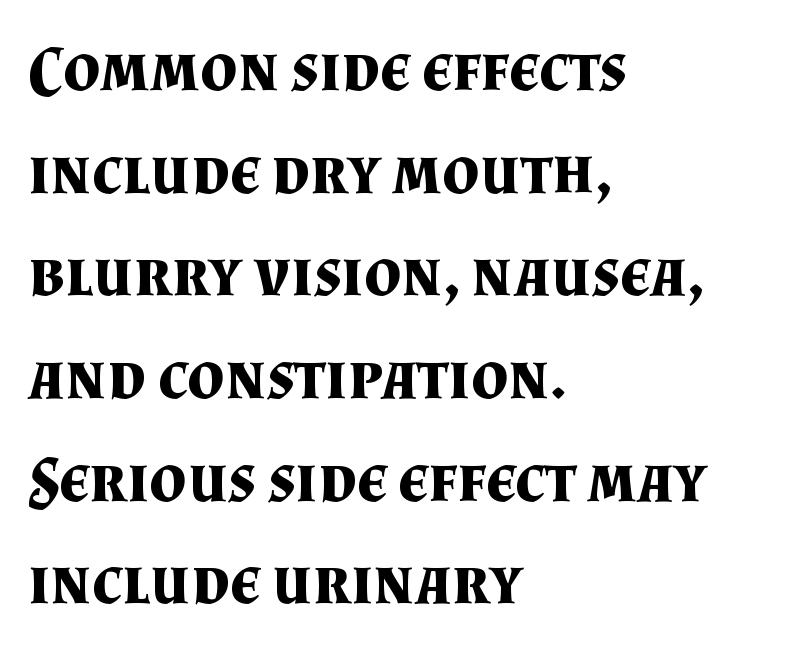
The image shows 65 px bold serif type, upright; set left-aligned, normal line spacing (1.58x), normal letter spacing, not underlined; medium stroke contrast and a small x-height.
